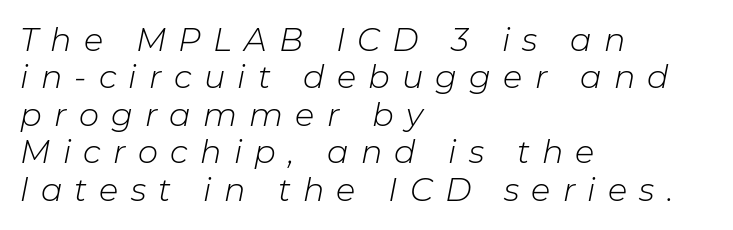
Q: Is the text bold? A: No.
Q: Is the text italic (slanted)? A: Yes, it leans right by about 11 degrees.
Q: Is the text underlined? A: No.
Q: How is the paragraph aligned? A: Left-aligned.
Q: Is the spacing between letters normal or unusually wide? A: Unusually wide.
Q: Width (condensed, normal, or wide)? A: Normal.
Q: Stroke contrast? A: Low.
Q: x-height? A: Medium.
Q: Monospaced? A: No.
